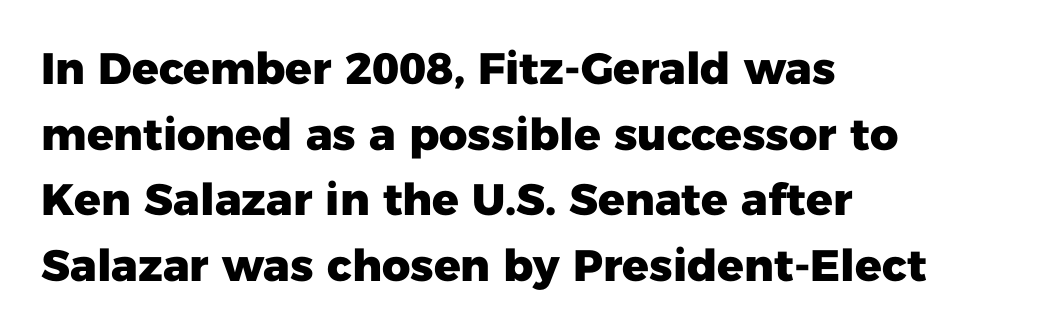
Q: Is the text bold? A: Yes.
Q: Is the text italic (slanted)? A: No, it is upright.
Q: Is the typeface a serif or a sans-serif typeface? A: Sans-serif.
Q: Is the text underlined? A: No.
Q: How is the paragraph aligned? A: Left-aligned.
Q: Is the spacing between letters normal or unusually wide? A: Normal.
Q: Is the spacing between lines tight, normal or loose? A: Normal.
Q: Width (condensed, normal, or wide)? A: Normal.
Q: Stroke contrast? A: Low.
Q: x-height? A: Medium.
Q: Monospaced? A: No.
